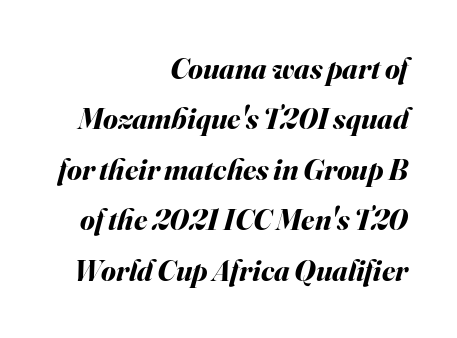
{"italic": "yes", "lean": "right", "slant_degrees": 16, "bold": "yes", "weight": "bold", "width": "normal", "stroke_contrast": "medium", "x_height": "small", "monospaced": "no", "underline": "no", "align": "right", "line_spacing": "normal", "line_spacing_ratio": 1.68, "letter_spacing": "normal", "letter_spacing_em": 0.0, "glyph_px": 30}
